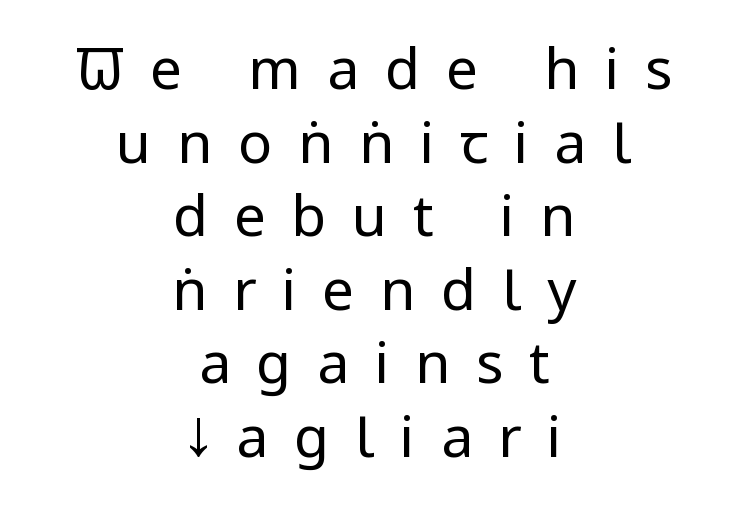
Q: Is the text bold? A: No.
Q: Is the text italic (slanted)? A: No, it is upright.
Q: Is the typeface a serif or a sans-serif typeface? A: Sans-serif.
Q: Is the text underlined? A: No.
Q: How is the paragraph aligned? A: Centered.
Q: Is the spacing between letters normal or unusually wide? A: Unusually wide.
Q: Is the spacing between lines tight, normal or loose? A: Normal.
Q: Width (condensed, normal, or wide)? A: Condensed.
Q: Stroke contrast? A: Low.
Q: x-height? A: Large.
Q: Monospaced? A: No.
